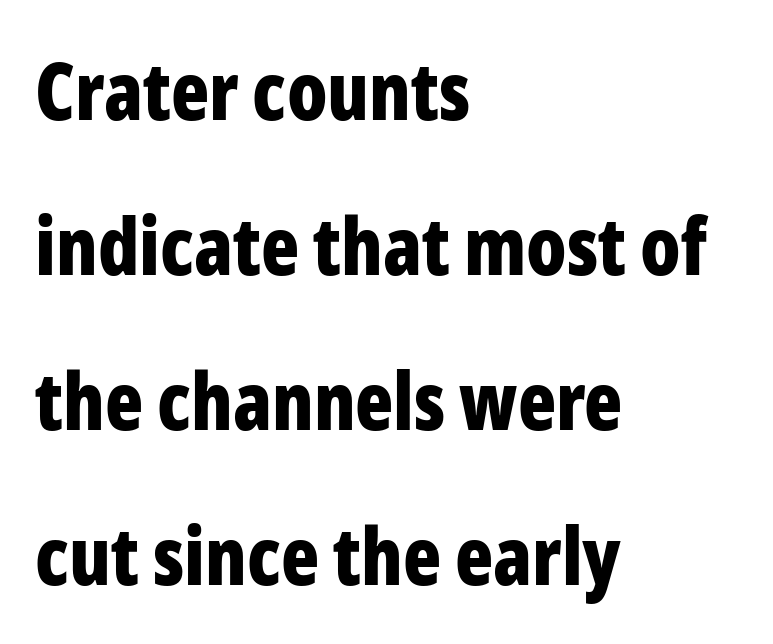
Q: Is the text bold? A: Yes.
Q: Is the text italic (slanted)? A: No, it is upright.
Q: Is the typeface a serif or a sans-serif typeface? A: Sans-serif.
Q: Is the text underlined? A: No.
Q: How is the paragraph aligned? A: Left-aligned.
Q: Is the spacing between letters normal or unusually wide? A: Normal.
Q: Is the spacing between lines tight, normal or loose? A: Loose.
Q: Width (condensed, normal, or wide)? A: Condensed.
Q: Stroke contrast? A: Low.
Q: x-height? A: Medium.
Q: Monospaced? A: No.
